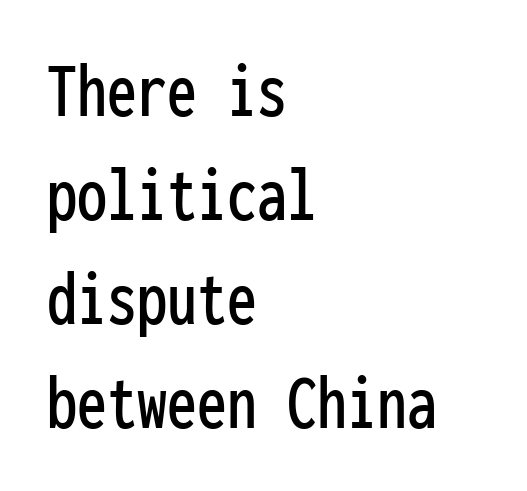
Layout note: lines flush left. Each letter, wide or thin by design, is forced into the same width here. Nope, not italic — everything's standing straight. Underlining? Definitely not there. Each letter's strokes conclude bluntly, with no projecting serifs. Honestly, the letter spacing is just normal — you wouldn't notice it.
